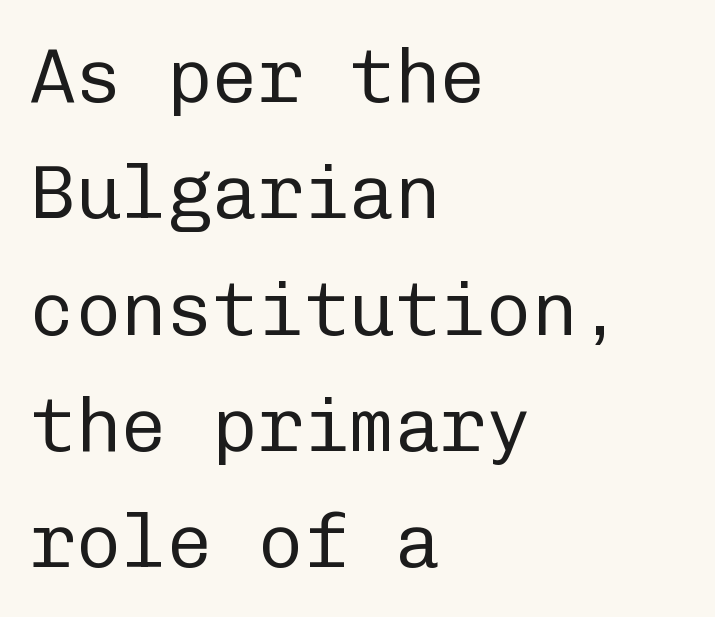
The image shows 76 px regular-weight sans-serif type, upright, monospaced; set left-aligned, normal line spacing (1.53x), normal letter spacing, not underlined; low stroke contrast and a medium x-height.
